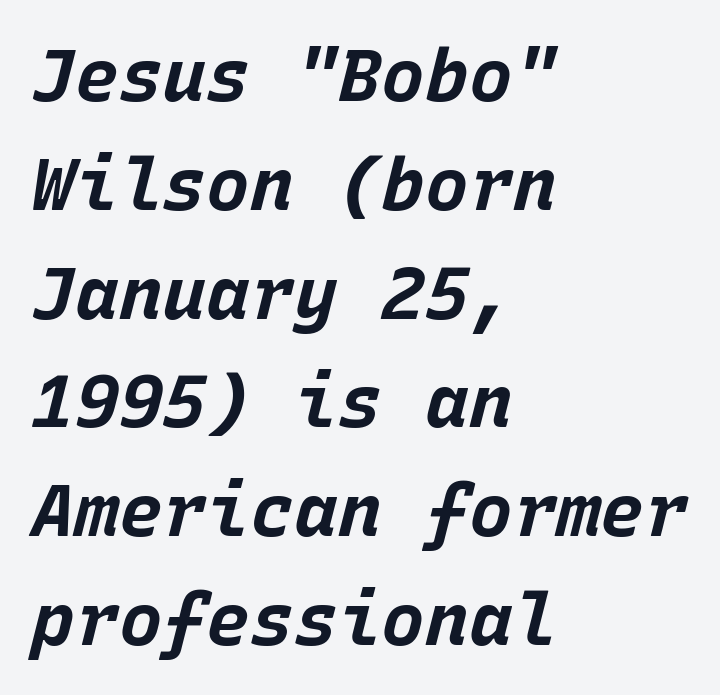
Q: Is the text bold? A: Yes.
Q: Is the text italic (slanted)? A: Yes, it leans right by about 15 degrees.
Q: Is the text underlined? A: No.
Q: How is the paragraph aligned? A: Left-aligned.
Q: Is the spacing between letters normal or unusually wide? A: Normal.
Q: Is the spacing between lines tight, normal or loose? A: Normal.
Q: Width (condensed, normal, or wide)? A: Normal.
Q: Stroke contrast? A: Low.
Q: x-height? A: Large.
Q: Monospaced? A: Yes.
